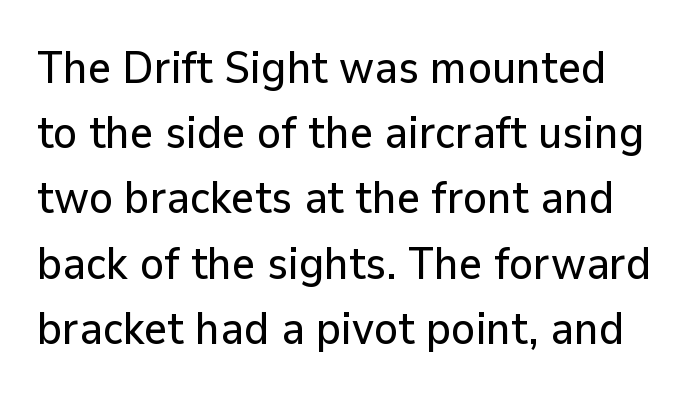
Each letter keeps its own natural width here, so spacing adapts to shape. No extra tracking has been applied to these lines. The strip under each line holds only bare page. Does the leading feel generous? No, just average. The specimen reads as upright at a glance. The passage shown is typeset with a sans-serif family.
